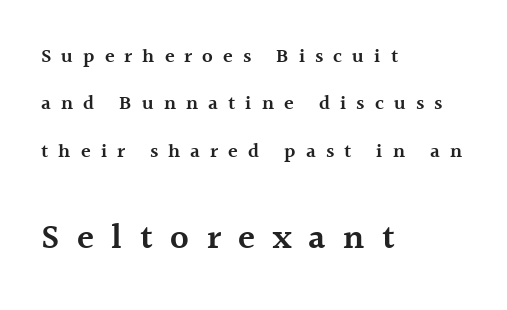
{"serif": "yes", "italic": "no", "bold": "semi", "weight": "semibold", "width": "normal", "x_height": "medium", "monospaced": "no", "underline": "no", "align": "left", "line_spacing": "loose", "line_spacing_ratio": 2.37, "letter_spacing": "wide", "letter_spacing_em": 0.5, "larger_block": "second", "size_ratio": 1.75, "glyph_px": 35}
